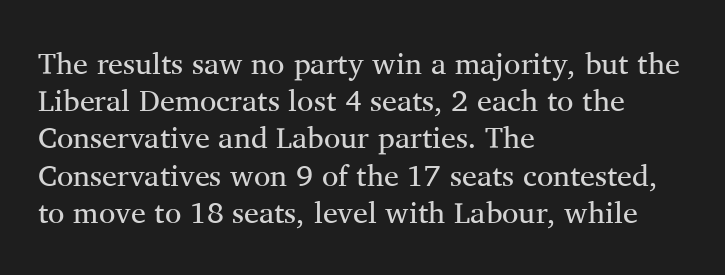
Weight: in the light-to-regular range. The tracking reads as untouched default to a designer's eye. Each letter keeps its own natural width here, so spacing adapts to shape. The compositor pushed each line to the left boundary. Are there feet on the stems? There are — it's a serif.
